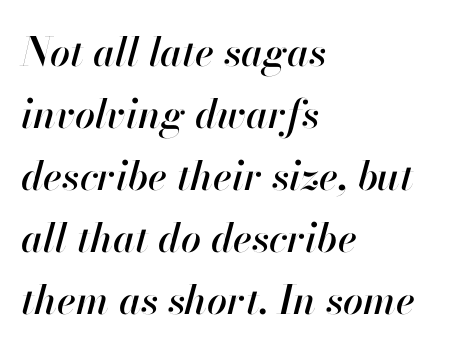
Q: Is the text italic (slanted)? A: Yes, it leans right by about 13 degrees.
Q: Is the text underlined? A: No.
Q: How is the paragraph aligned? A: Left-aligned.
Q: Is the spacing between letters normal or unusually wide? A: Normal.
Q: Is the spacing between lines tight, normal or loose? A: Normal.
Q: Width (condensed, normal, or wide)? A: Normal.
Q: Stroke contrast? A: High.
Q: x-height? A: Small.
Q: Monospaced? A: No.
